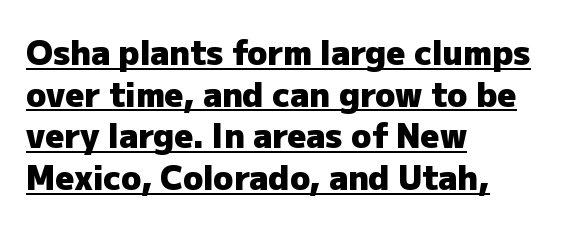
When letters stand straight like this, we call the style roman or upright. Left-aligned paragraph, ragged on the right. The rendering uses a moderate line-height, typical for paragraphs. The face used here is proportionally spaced, like ordinary book or web type. Letterform terminals end flat and unadorned throughout the passage.
